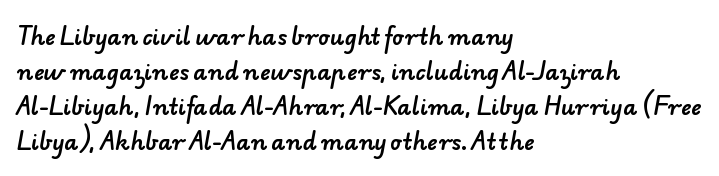
Q: Is the text underlined? A: No.
Q: How is the paragraph aligned? A: Left-aligned.
Q: Is the spacing between letters normal or unusually wide? A: Normal.
Q: Is the spacing between lines tight, normal or loose? A: Normal.
